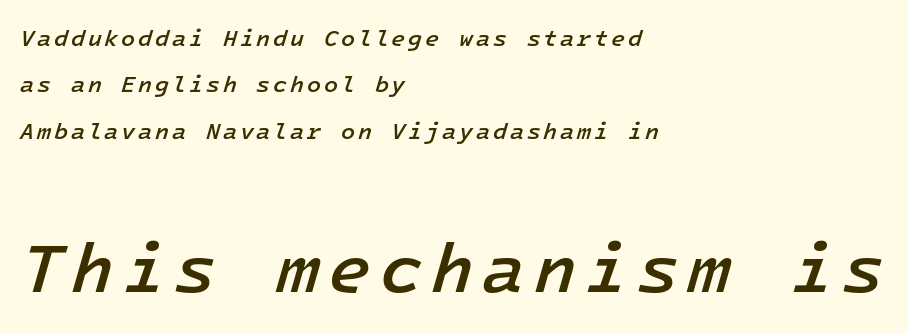
Q: Is the text bold? A: Semi-bold.
Q: Is the text italic (slanted)? A: Yes, it leans right by about 16 degrees.
Q: Is the text underlined? A: No.
Q: How is the paragraph aligned? A: Left-aligned.
Q: Is the spacing between lines tight, normal or loose? A: Loose.
Q: Which block of text is set in a larger size, the first (top) or the second (bottom)? A: The second (bottom) one.
Q: Width (condensed, normal, or wide)? A: Normal.
Q: Stroke contrast? A: Low.
Q: x-height? A: Medium.
Q: Monospaced? A: Yes.
